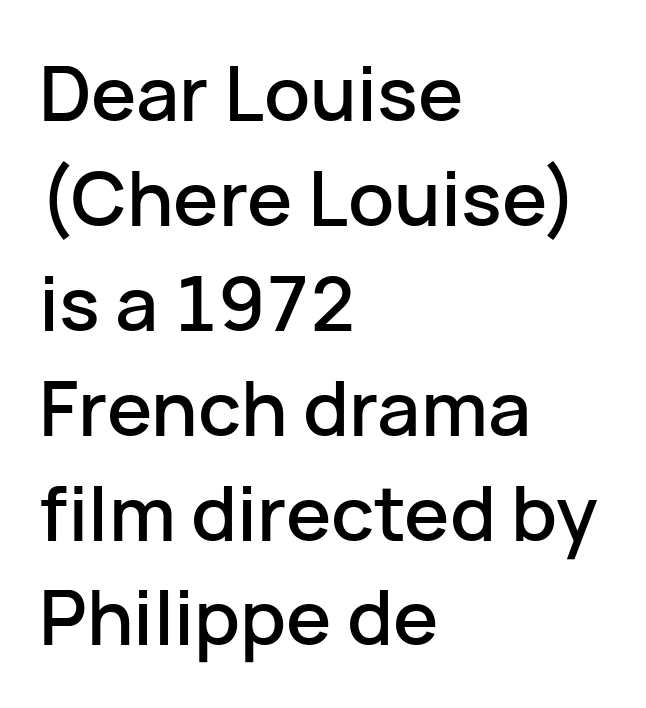
The designer left line spacing at the default. Nothing sits at the stroke ends, so this counts as sans-serif. Do the characters align in a grid? No, the font is proportional. Each word holds together tightly as a unit, with standard inter-letter gaps.
